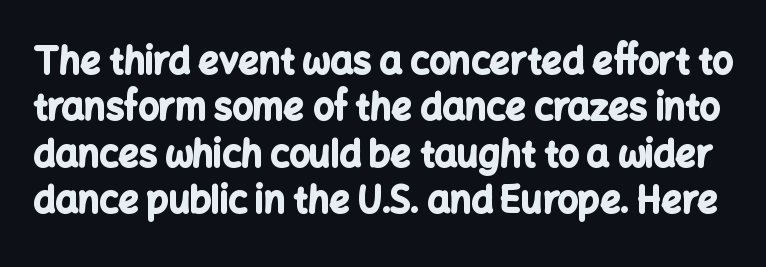
The image shows 36 px bold sans-serif type, upright; set normal line spacing (1.29x), normal letter spacing, not underlined; low stroke contrast and a medium x-height.
